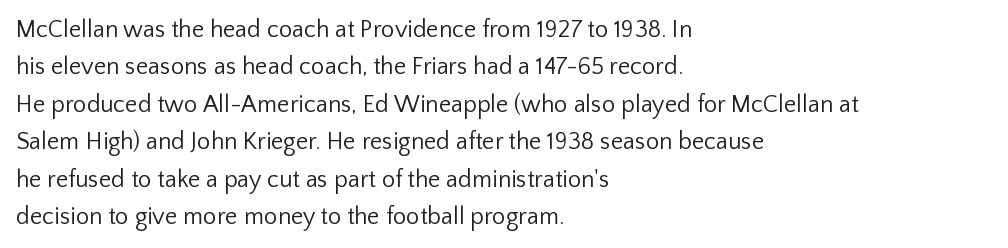
{"italic": "no", "bold": "no", "underline": "no", "align": "left", "line_spacing": "normal", "line_spacing_ratio": 1.56, "letter_spacing": "normal", "letter_spacing_em": 0.0, "glyph_px": 24}
